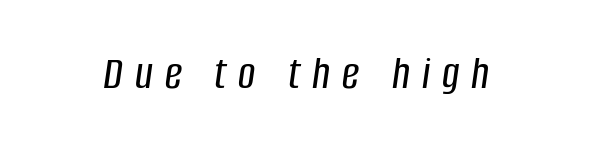
Q: Is the text italic (slanted)? A: Yes, it leans right by about 8 degrees.
Q: Is the text underlined? A: No.
Q: Is the spacing between letters normal or unusually wide? A: Unusually wide.
Q: Width (condensed, normal, or wide)? A: Condensed.
Q: Stroke contrast? A: Low.
Q: x-height? A: Large.
Q: Monospaced? A: No.
